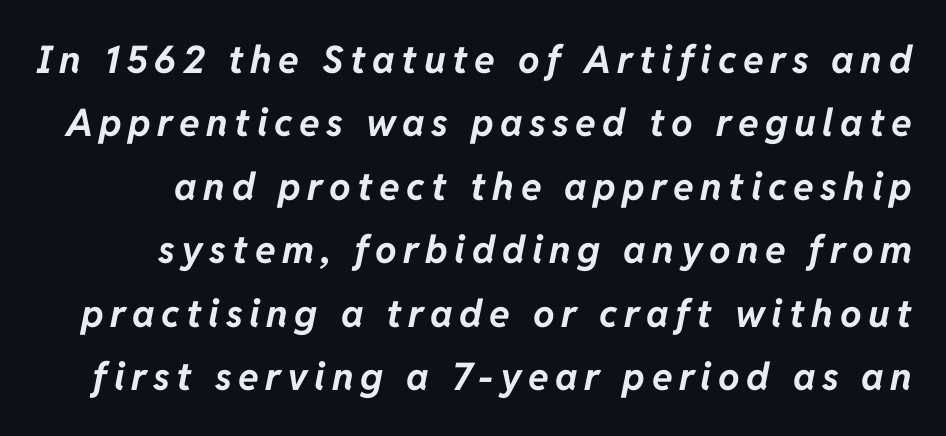
The image shows 38 px bold type, italic (leaning right); set normal line spacing (1.67x), not underlined; low stroke contrast and a medium x-height.
